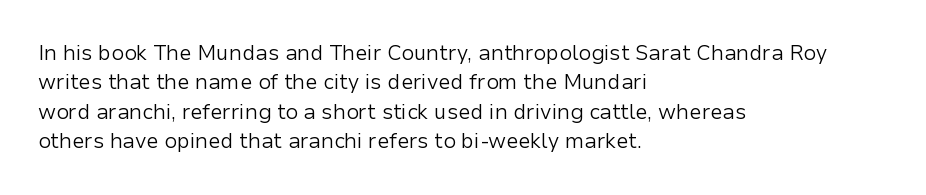
{"italic": "no", "bold": "no", "underline": "no", "align": "left", "line_spacing": "normal", "line_spacing_ratio": 1.4, "letter_spacing": "normal", "letter_spacing_em": 0.0, "glyph_px": 21}
